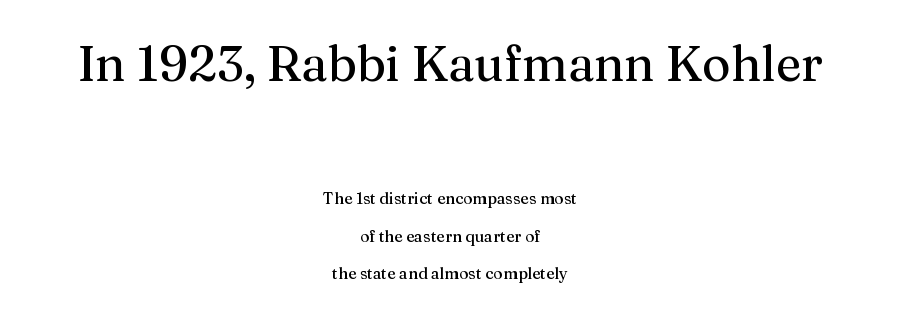
Q: Is the text italic (slanted)? A: No, it is upright.
Q: Is the typeface a serif or a sans-serif typeface? A: Serif.
Q: Is the text underlined? A: No.
Q: How is the paragraph aligned? A: Centered.
Q: Is the spacing between letters normal or unusually wide? A: Normal.
Q: Is the spacing between lines tight, normal or loose? A: Loose.
Q: Which block of text is set in a larger size, the first (top) or the second (bottom)? A: The first (top) one.
Q: Width (condensed, normal, or wide)? A: Normal.
Q: Stroke contrast? A: Medium.
Q: x-height? A: Medium.
Q: Monospaced? A: No.
